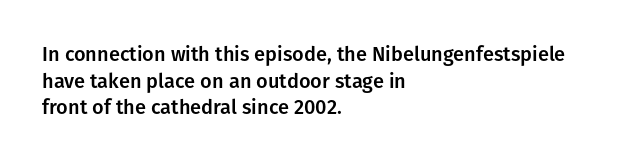
{"italic": "no", "underline": "no", "align": "left", "line_spacing": "normal", "line_spacing_ratio": 1.33, "letter_spacing": "normal", "letter_spacing_em": 0.0, "glyph_px": 20}
